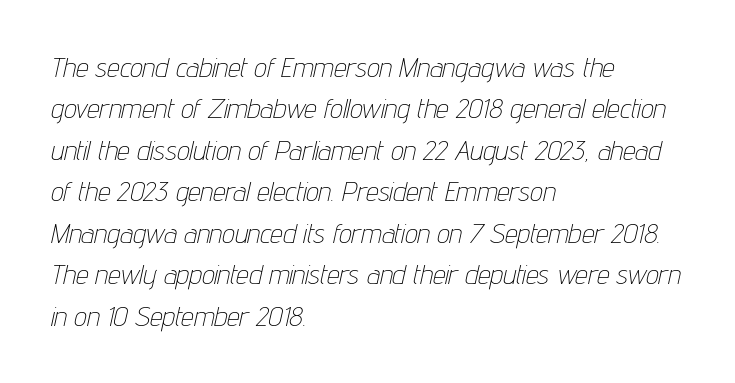
Q: Is the text bold? A: No.
Q: Is the text italic (slanted)? A: Yes, it leans right by about 12 degrees.
Q: Is the text underlined? A: No.
Q: How is the paragraph aligned? A: Left-aligned.
Q: Is the spacing between letters normal or unusually wide? A: Normal.
Q: Is the spacing between lines tight, normal or loose? A: Normal.
Q: Width (condensed, normal, or wide)? A: Condensed.
Q: Stroke contrast? A: Low.
Q: x-height? A: Medium.
Q: Monospaced? A: No.
